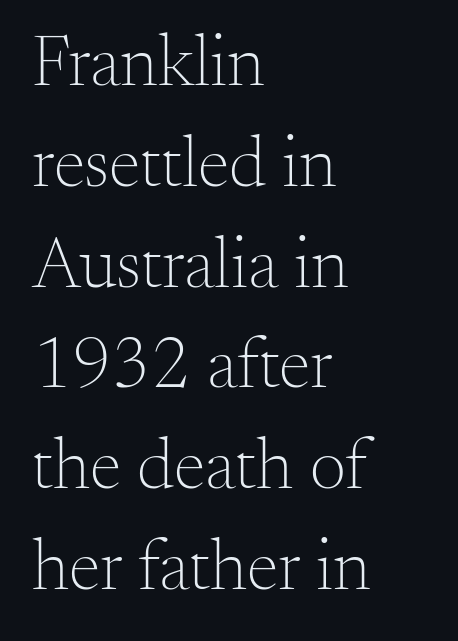
{"serif": "yes", "italic": "no", "bold": "no", "weight": "light", "width": "normal", "stroke_contrast": "medium", "x_height": "small", "monospaced": "no", "underline": "no", "align": "left", "line_spacing": "normal", "line_spacing_ratio": 1.4, "letter_spacing": "normal", "letter_spacing_em": 0.0, "glyph_px": 72}
